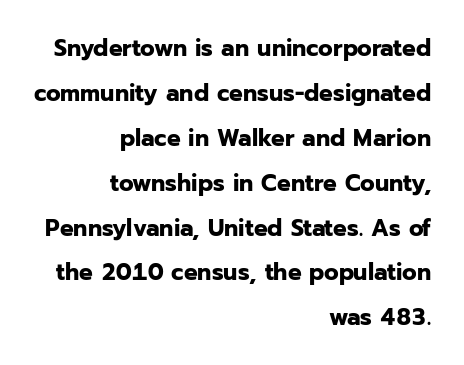
The image shows 24 px bold type, upright; set right-aligned, line spacing 1.87x, normal letter spacing, not underlined.
